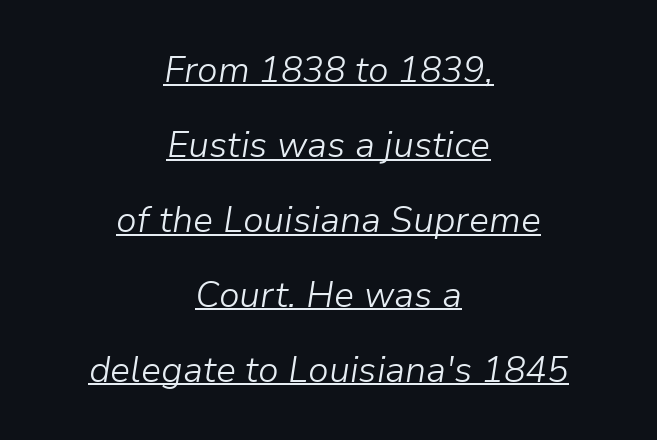
The image shows 36 px light type, italic (leaning right); set centered, loose line spacing (2.08x), normal letter spacing, underlined; low stroke contrast and a medium x-height.
